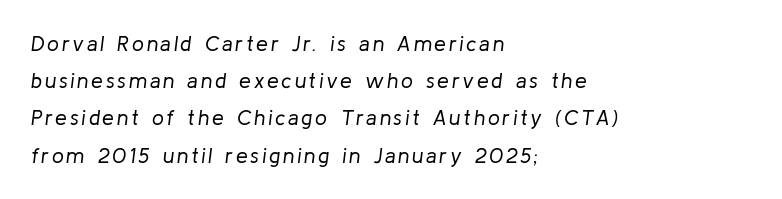
{"italic": "yes", "lean": "right", "slant_degrees": 8, "bold": "no", "underline": "no", "align": "left", "line_spacing_ratio": 1.77, "glyph_px": 21}
